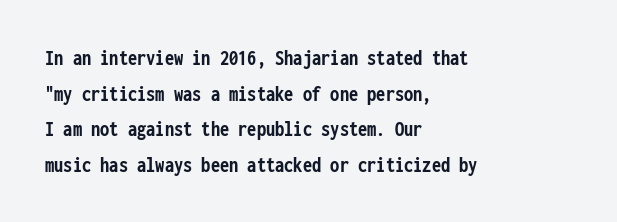
Is the block centered? No — it sits flush against the left margin. A full-strength bold gives these letters their thick strokes. The zone under the glyphs is completely vacant. This sample uses an upright cut, with every glyph sitting square on the baseline. The passage shown has conventional tracking throughout. The line-height multiplier appears to be the usual default.
